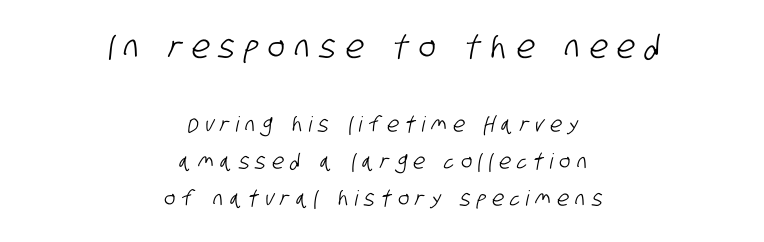
{"serif": "no", "width": "condensed", "stroke_contrast": "low", "x_height": "large", "monospaced": "no", "underline": "no", "align": "center", "line_spacing_ratio": 1.78, "letter_spacing": "wide", "letter_spacing_em": 0.31, "larger_block": "first", "size_ratio": 1.52, "glyph_px": 32}
